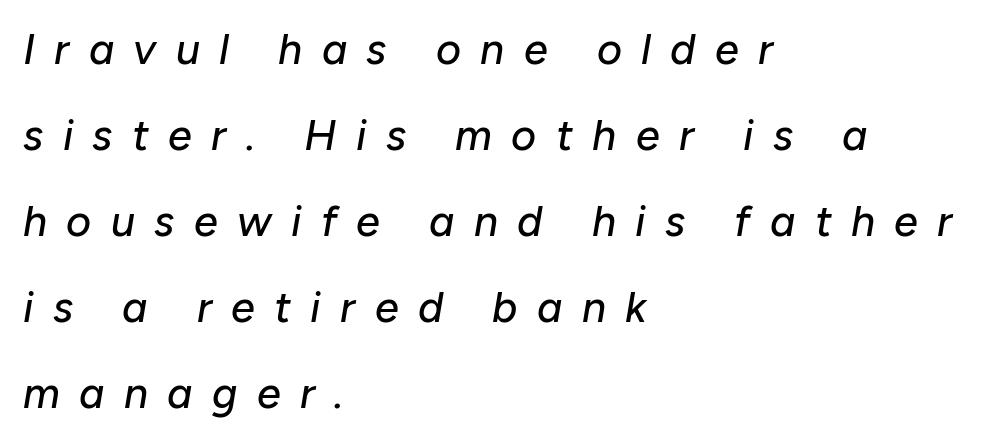
Q: Is the text italic (slanted)? A: Yes, it leans right by about 10 degrees.
Q: Is the text underlined? A: No.
Q: How is the paragraph aligned? A: Left-aligned.
Q: Is the spacing between letters normal or unusually wide? A: Unusually wide.
Q: Is the spacing between lines tight, normal or loose? A: Loose.
Q: Width (condensed, normal, or wide)? A: Normal.
Q: Stroke contrast? A: Low.
Q: x-height? A: Medium.
Q: Monospaced? A: No.
